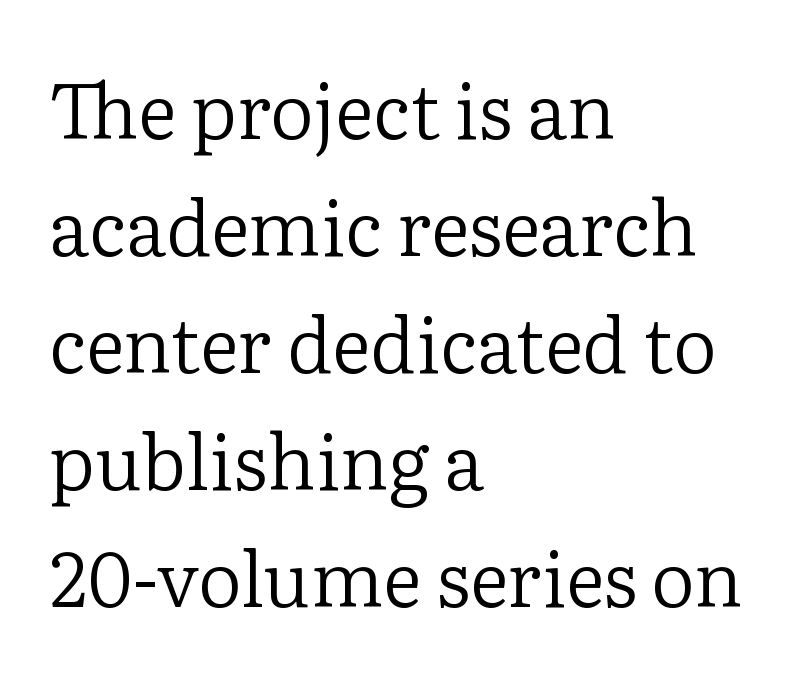
Which margin do the lines hug? The left one — the right edge is uneven. Nothing unusual about the tracking: characters are spaced as the font intends. These lines were composed using upright roman letters. A typesetter would call this leading conventional body-copy spacing. The space beneath each line is pristine and unruled.
